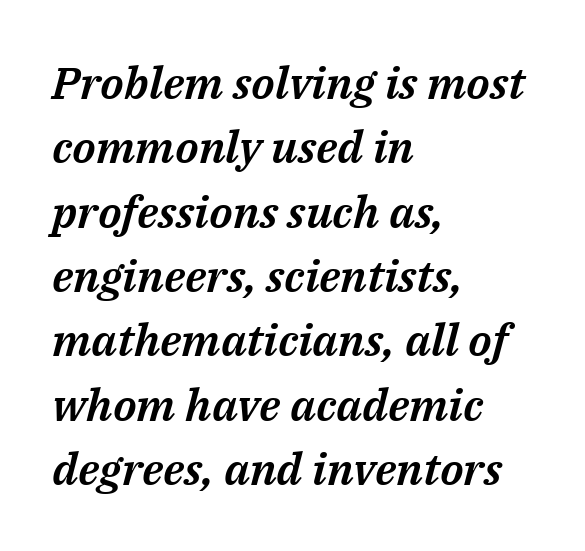
Q: Is the text italic (slanted)? A: Yes, it leans right by about 14 degrees.
Q: Is the text underlined? A: No.
Q: How is the paragraph aligned? A: Left-aligned.
Q: Is the spacing between letters normal or unusually wide? A: Normal.
Q: Is the spacing between lines tight, normal or loose? A: Normal.
Q: Width (condensed, normal, or wide)? A: Normal.
Q: Stroke contrast? A: Medium.
Q: x-height? A: Medium.
Q: Monospaced? A: No.
